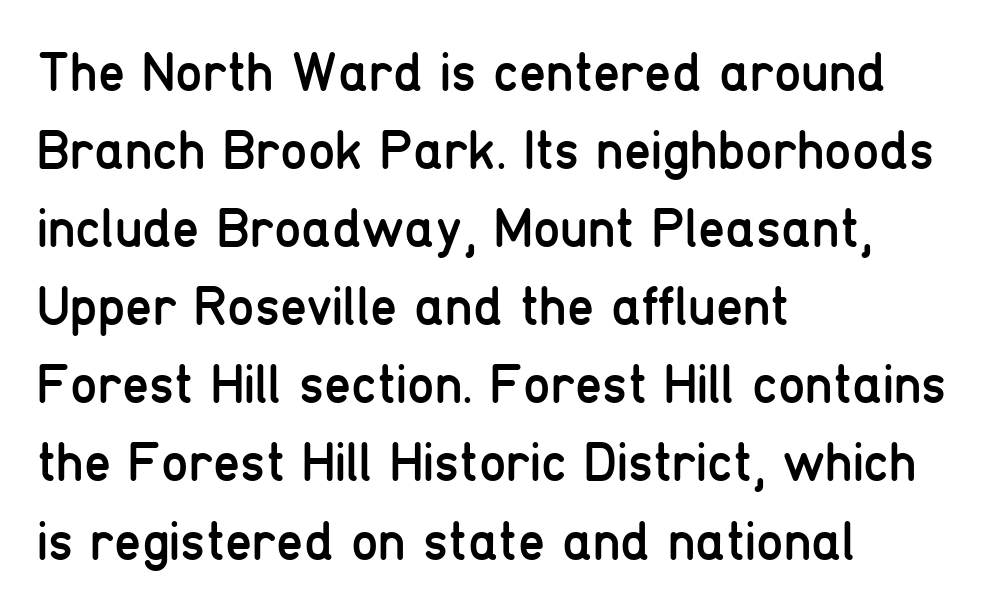
These lines are rendered in a variable-pitch font. The typography opts for an upright posture over an oblique one. Is the block centered? No — it sits flush against the left margin. Note: no serifs on the glyphs.
